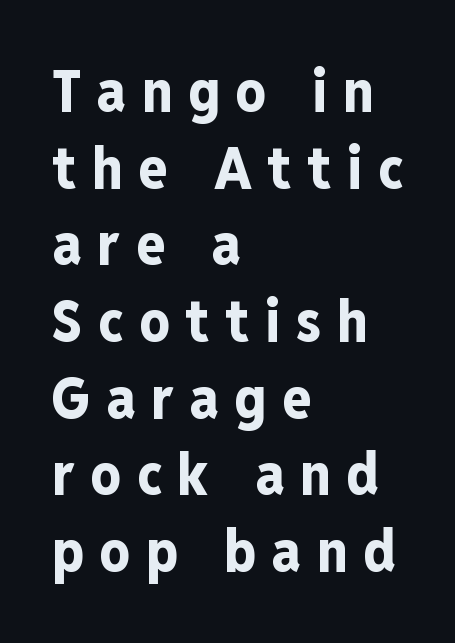
The axis of the letterforms is exactly vertical. Decoration check: the copy has no underline. Spacing between characters has been opened up far beyond the box default. Unlike a traditional serif, this face leaves its strokes unadorned.
